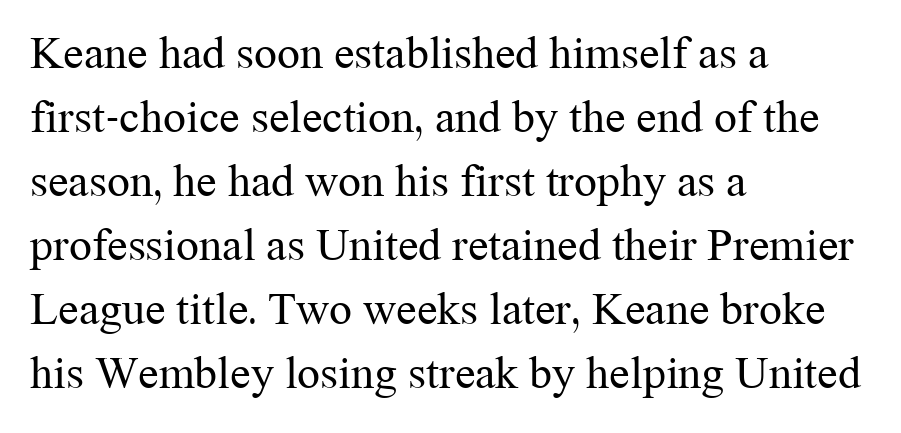
{"serif": "yes", "italic": "no", "bold": "no", "weight": "regular", "width": "normal", "stroke_contrast": "medium", "x_height": "medium", "monospaced": "no", "underline": "no", "align": "left", "line_spacing": "normal", "line_spacing_ratio": 1.39, "letter_spacing": "normal", "letter_spacing_em": 0.0, "glyph_px": 46}
